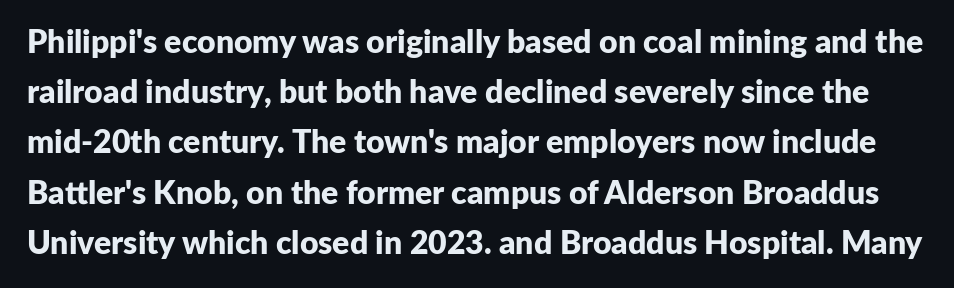
{"serif": "no", "italic": "no", "bold": "yes", "weight": "bold", "width": "normal", "stroke_contrast": "low", "x_height": "medium", "monospaced": "no", "underline": "no", "line_spacing": "normal", "line_spacing_ratio": 1.57, "letter_spacing": "normal", "letter_spacing_em": 0.0, "glyph_px": 32}
